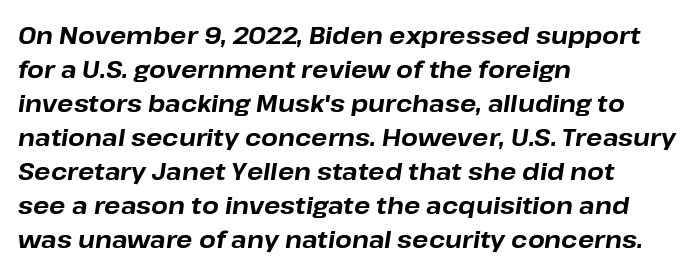
In terms of leading, this rendering sits right in the middle. Short and long lines alike share a common starting point at left. Summary of weight: heavy, a full bold. Check the space under the baseline: it is left empty. In terms of letterspacing, this is plain default setting.
